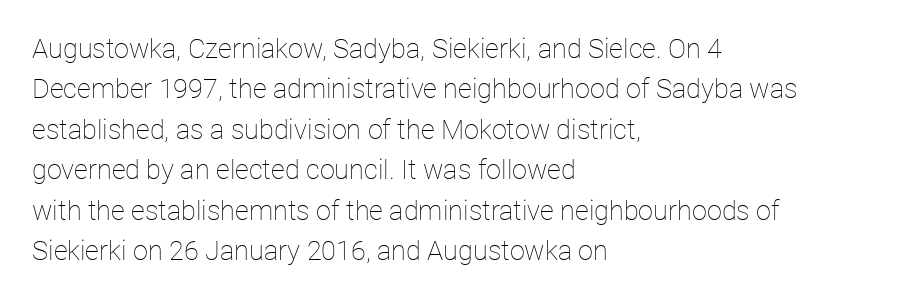
The image shows 27 px text type, upright; set left-aligned, normal line spacing (1.5x), normal letter spacing, not underlined.
